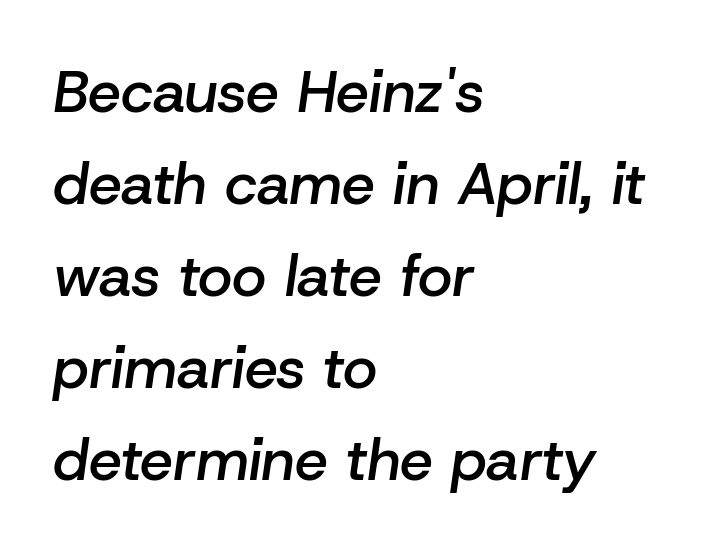
This rendering leaves character spacing at its baseline value. What weight is shown? A semibold, between regular and bold. The baseline area is clear. If you drew a line through each stem, it would be angled.
